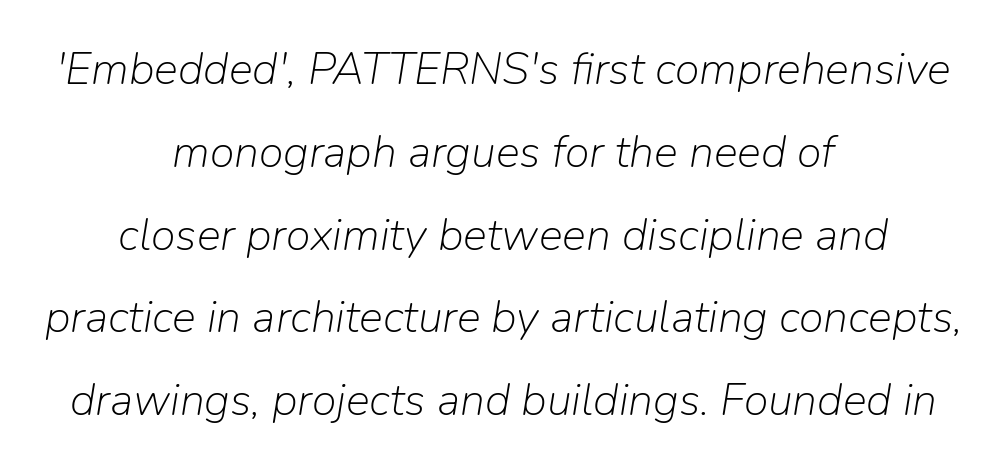
The letters advance in unequal steps, a hallmark of proportional type. Weight: in the light-to-regular range. Centered paragraph, ragged on both sides. This sample uses an oblique cut, with every glyph tilted off the vertical. Check the space under the baseline: it is left empty. Short note: letters normally spaced.
